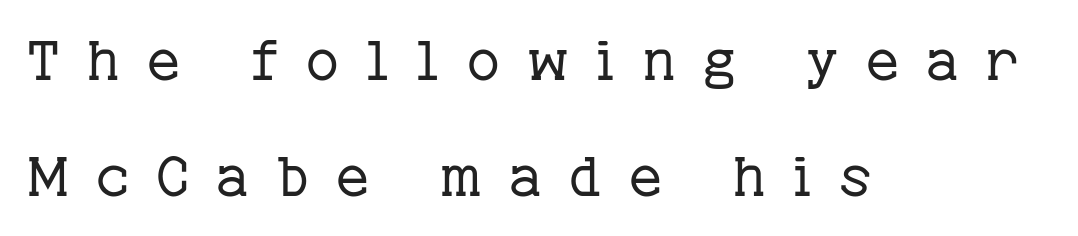
The image shows 56 px regular-weight serif type, upright; set left-aligned, loose line spacing (2.08x), unusually wide letter spacing (+0.49 em), not underlined; low stroke contrast and a medium x-height.
